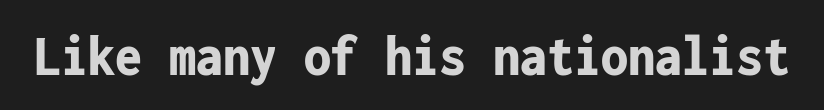
Thick stems and heavy bowls — unmistakably bold. Unlike a traditional serif, this face leaves its strokes unadorned. The type sits square on the baseline with zero lean. You could count columns in this text — the font is strictly monospaced. Compared with typical body copy, the letter spacing here is the same. Descender tails drop into unmarked territory.
